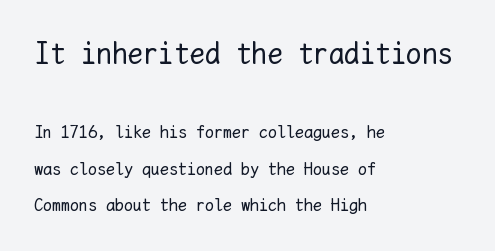
Compared with typical body copy, the letter spacing here is the same. This is the regular roman posture of the typeface. Any mark beneath the type? The region is blank. This layout puts the oversized block above and the modest block below. The font sits on the lighter half of the weight spectrum, regular included.
